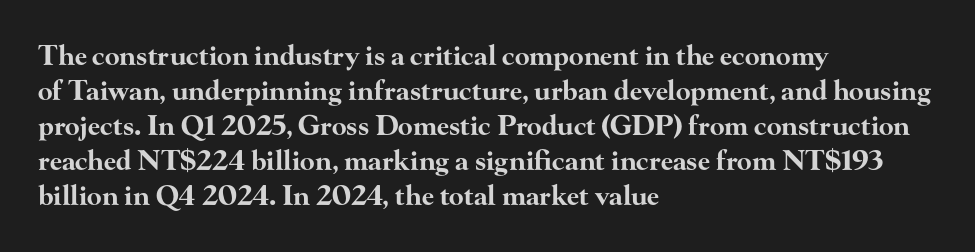
The image shows 27 px bold type, upright; set left-aligned, normal line spacing (1.3x), normal letter spacing, not underlined.
